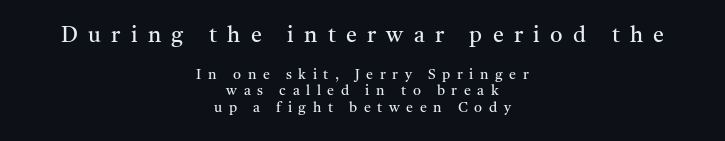
The image shows 22 px text type, upright; set centered, line spacing 1.16x, unusually wide letter spacing (+0.47 em), not underlined; the first (top) block is 1.57x larger.
